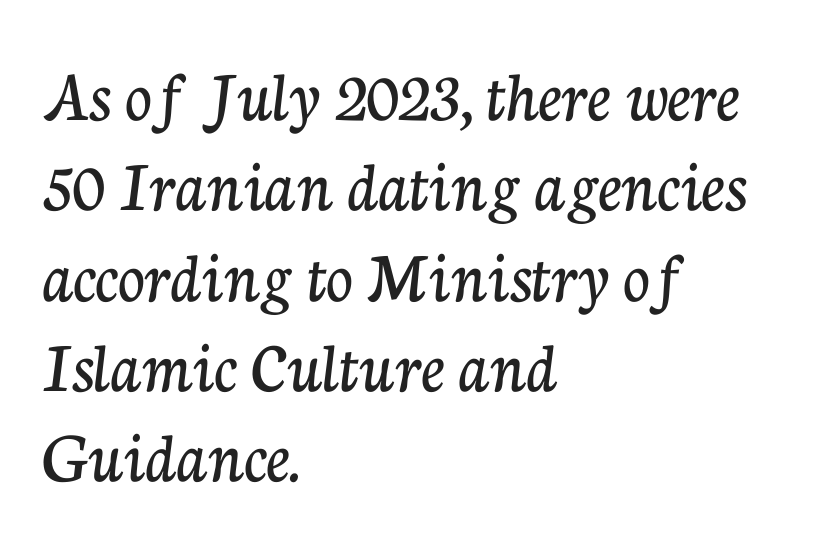
The image shows 74 px serif type; set left-aligned, line spacing 1.22x, normal letter spacing, not underlined; low stroke contrast and a medium x-height.
